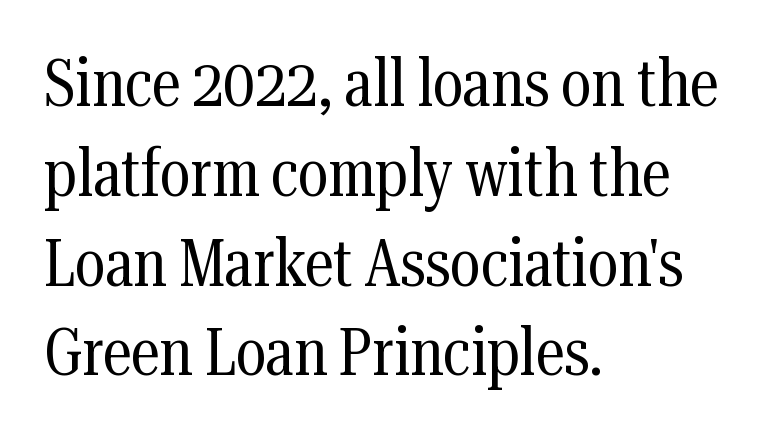
{"serif": "yes", "italic": "no", "bold": "no", "weight": "regular", "width": "condensed", "stroke_contrast": "medium", "x_height": "medium", "monospaced": "no", "underline": "no", "align": "left", "line_spacing": "normal", "line_spacing_ratio": 1.36, "letter_spacing": "normal", "letter_spacing_em": 0.0, "glyph_px": 66}
